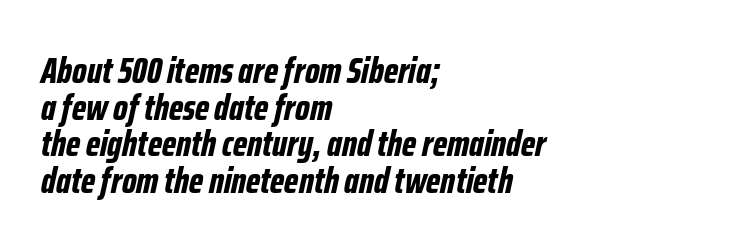
Q: Is the text bold? A: Yes.
Q: Is the text italic (slanted)? A: Yes, it leans right by about 12 degrees.
Q: Is the text underlined? A: No.
Q: How is the paragraph aligned? A: Left-aligned.
Q: Is the spacing between letters normal or unusually wide? A: Normal.
Q: Is the spacing between lines tight, normal or loose? A: Tight.
Q: Width (condensed, normal, or wide)? A: Condensed.
Q: Stroke contrast? A: Low.
Q: x-height? A: Medium.
Q: Monospaced? A: No.
